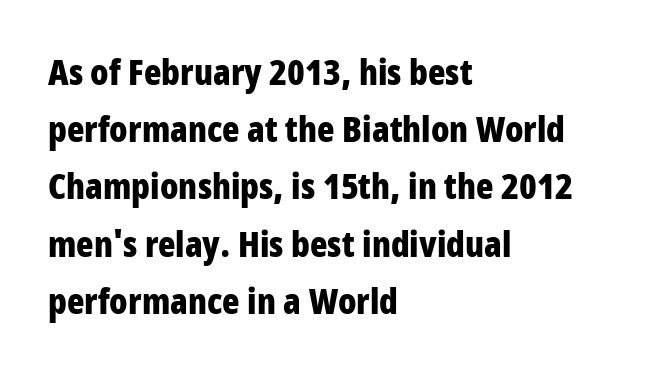
Q: Is the text bold? A: Yes.
Q: Is the text italic (slanted)? A: No, it is upright.
Q: Is the typeface a serif or a sans-serif typeface? A: Sans-serif.
Q: Is the text underlined? A: No.
Q: How is the paragraph aligned? A: Left-aligned.
Q: Is the spacing between letters normal or unusually wide? A: Normal.
Q: Is the spacing between lines tight, normal or loose? A: Normal.
Q: Width (condensed, normal, or wide)? A: Condensed.
Q: Stroke contrast? A: Low.
Q: x-height? A: Large.
Q: Monospaced? A: No.
